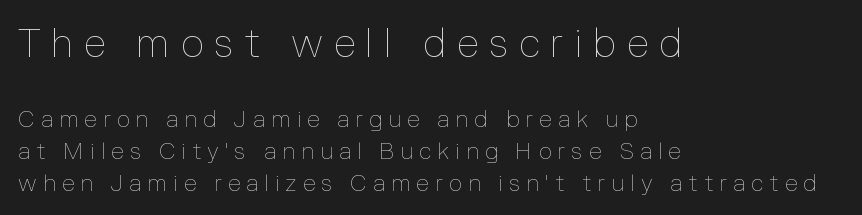
{"italic": "no", "bold": "no", "weight": "thin", "width": "normal", "stroke_contrast": "low", "x_height": "medium", "monospaced": "no", "underline": "no", "align": "left", "line_spacing": "normal", "line_spacing_ratio": 1.38, "letter_spacing": "wide", "letter_spacing_em": 0.26, "larger_block": "first", "size_ratio": 1.74, "glyph_px": 40}
